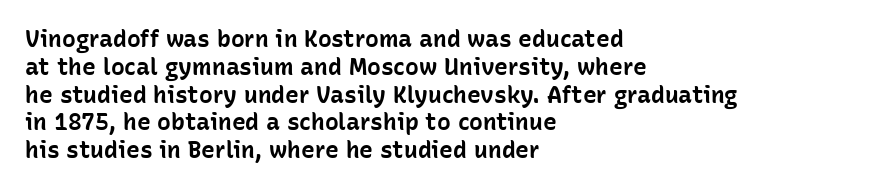
Short and long lines alike share a common starting point at left. Unlike italic type, these characters show no tilt at all. The passage shown is emphatically bold. The face used here is rendered with its standard letterfit. The space beneath each line is pristine and unruled.
